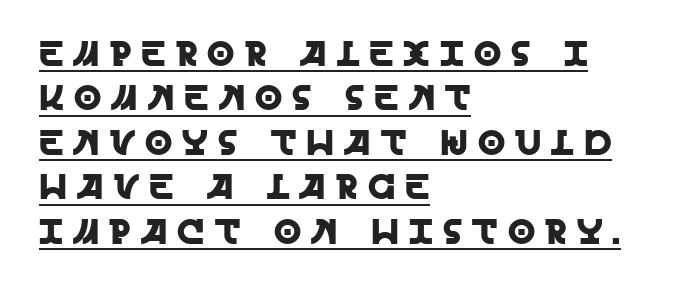
Q: Is the text italic (slanted)? A: No, it is upright.
Q: Is the typeface a serif or a sans-serif typeface? A: Sans-serif.
Q: Is the text underlined? A: Yes.
Q: How is the paragraph aligned? A: Left-aligned.
Q: Is the spacing between letters normal or unusually wide? A: Unusually wide.
Q: Is the spacing between lines tight, normal or loose? A: Normal.
Q: Width (condensed, normal, or wide)? A: Normal.
Q: x-height? A: Large.
Q: Monospaced? A: No.
